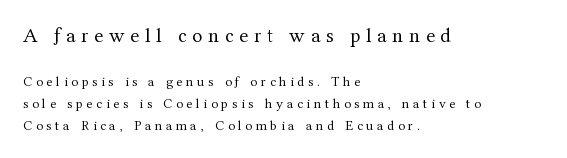
The vertical gap from one line to the next is medium. Descender tails drop into unmarked territory. The designer gave the opening block more size than the closing block. This rendering widens character spacing well past its baseline value.
